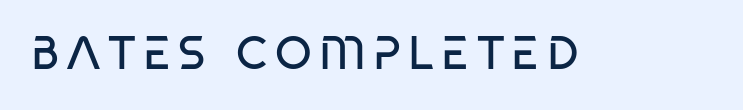
{"serif": "no", "bold": "no", "weight": "regular", "width": "condensed", "stroke_contrast": "low", "x_height": "large", "monospaced": "no", "underline": "no", "glyph_px": 47}
